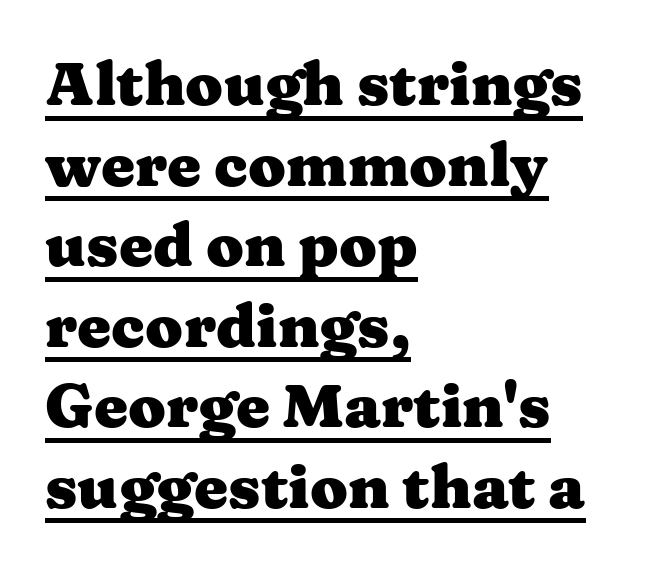
Q: Is the text bold? A: Yes.
Q: Is the text italic (slanted)? A: No, it is upright.
Q: Is the typeface a serif or a sans-serif typeface? A: Serif.
Q: Is the text underlined? A: Yes.
Q: How is the paragraph aligned? A: Left-aligned.
Q: Is the spacing between letters normal or unusually wide? A: Normal.
Q: Is the spacing between lines tight, normal or loose? A: Normal.
Q: Width (condensed, normal, or wide)? A: Wide.
Q: Stroke contrast? A: Medium.
Q: x-height? A: Medium.
Q: Monospaced? A: No.
